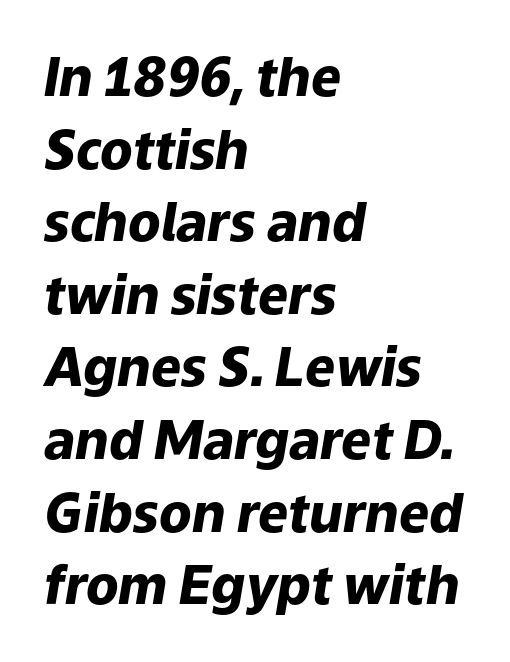
Q: Is the text bold? A: Yes.
Q: Is the text italic (slanted)? A: Yes, it leans right by about 9 degrees.
Q: Is the text underlined? A: No.
Q: How is the paragraph aligned? A: Left-aligned.
Q: Is the spacing between letters normal or unusually wide? A: Normal.
Q: Is the spacing between lines tight, normal or loose? A: Normal.
Q: Width (condensed, normal, or wide)? A: Normal.
Q: Stroke contrast? A: Low.
Q: x-height? A: Medium.
Q: Monospaced? A: No.
